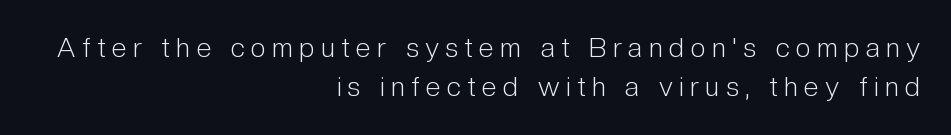
Posture: straight, roman, zero tilt. Visually the block forms a straight wall on the right and a jagged coastline on the left. These lines have a slow, spaced-out rhythm from letter to letter. The weight tops out at a normal text grade. Does the leading feel generous? No, just average.
